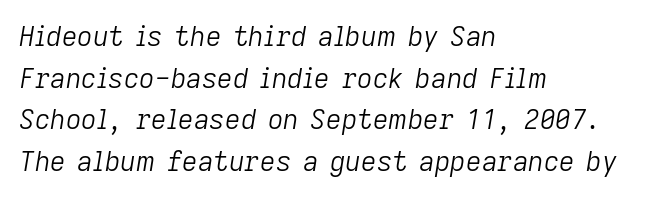
The image shows 27 px text type, italic (leaning right); set left-aligned, normal line spacing (1.54x), normal letter spacing, not underlined.
